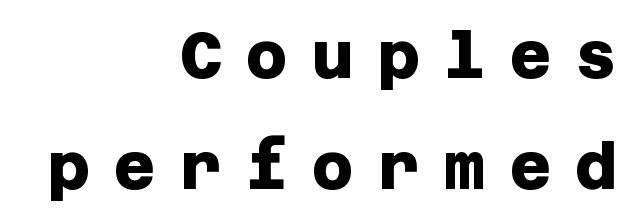
The image shows 64 px heavy sans-serif type; set right-aligned, line spacing 1.74x, unusually wide letter spacing (+0.38 em), not underlined; low stroke contrast and a large x-height.
